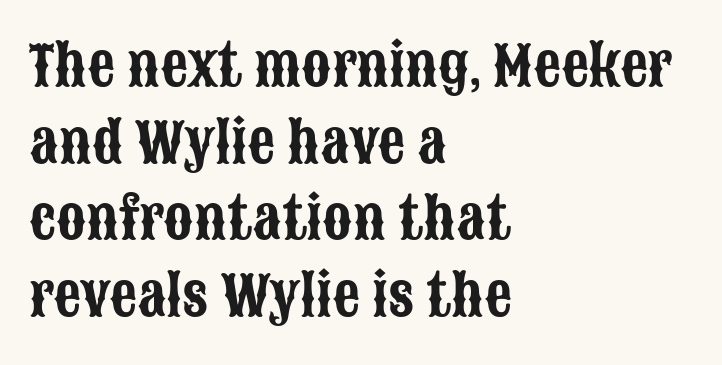
Q: Is the text italic (slanted)? A: No, it is upright.
Q: Is the typeface a serif or a sans-serif typeface? A: Sans-serif.
Q: Is the text underlined? A: No.
Q: How is the paragraph aligned? A: Left-aligned.
Q: Is the spacing between letters normal or unusually wide? A: Normal.
Q: Is the spacing between lines tight, normal or loose? A: Normal.
Q: Width (condensed, normal, or wide)? A: Condensed.
Q: Stroke contrast? A: Low.
Q: x-height? A: Large.
Q: Monospaced? A: No.
